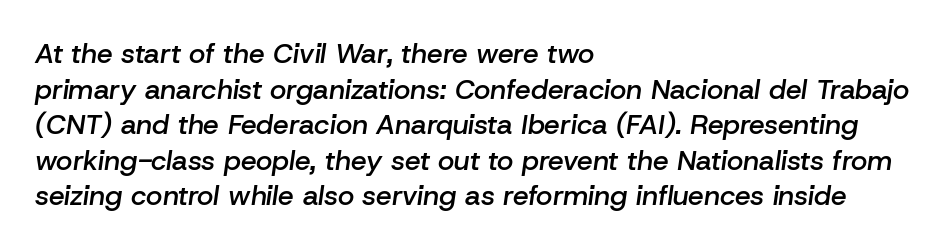
The strip under each line holds only bare page. Is this a fixed-width face? No — the glyphs have proportional, varying widths. The face used here has a pronounced slope to its letters. If you drew a ruler down the left edge, every line would touch it. The letterforms sit shoulder to shoulder at normal distance. Semibold letterforms, between regular and bold.
